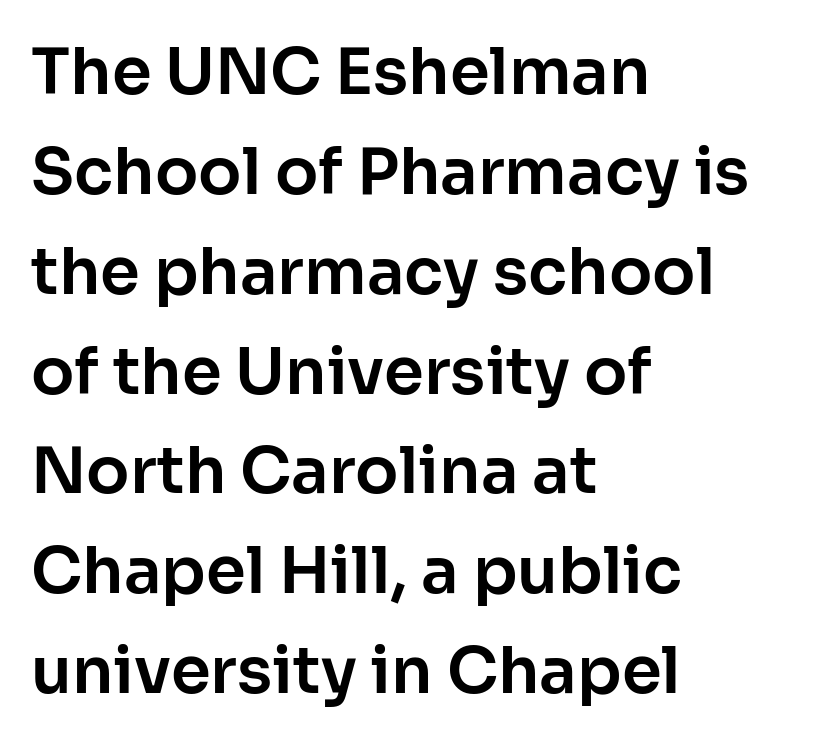
The image shows 64 px sans-serif type, upright; set left-aligned, normal line spacing (1.56x), normal letter spacing, not underlined; low stroke contrast and a medium x-height.
